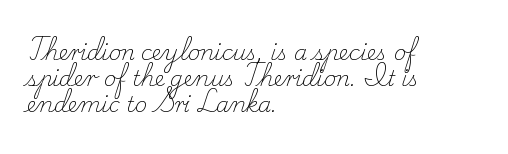
{"bold": "no", "underline": "no", "align": "left", "line_spacing": "normal", "line_spacing_ratio": 1.25, "letter_spacing": "normal", "letter_spacing_em": 0.0, "glyph_px": 21}
